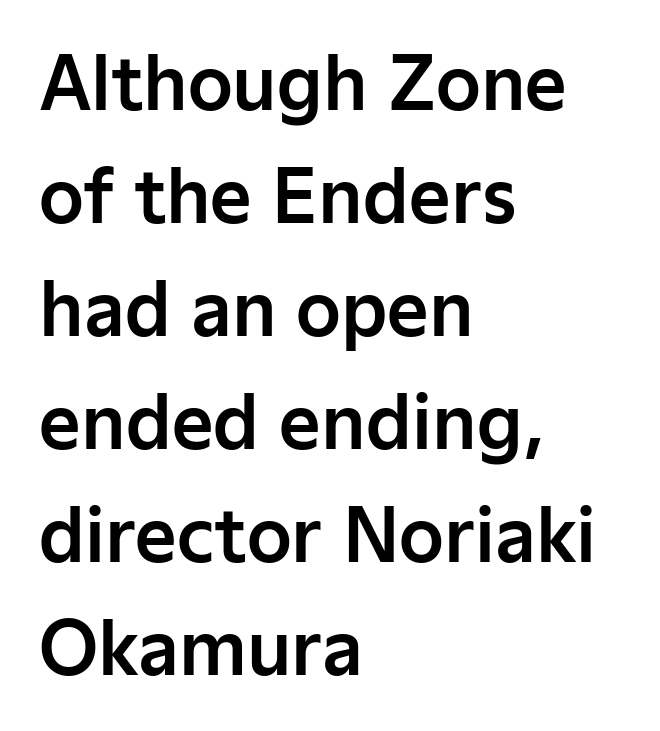
Q: Is the text italic (slanted)? A: No, it is upright.
Q: Is the typeface a serif or a sans-serif typeface? A: Sans-serif.
Q: Is the text underlined? A: No.
Q: How is the paragraph aligned? A: Left-aligned.
Q: Is the spacing between letters normal or unusually wide? A: Normal.
Q: Is the spacing between lines tight, normal or loose? A: Normal.
Q: Width (condensed, normal, or wide)? A: Normal.
Q: Stroke contrast? A: Low.
Q: x-height? A: Medium.
Q: Monospaced? A: No.
